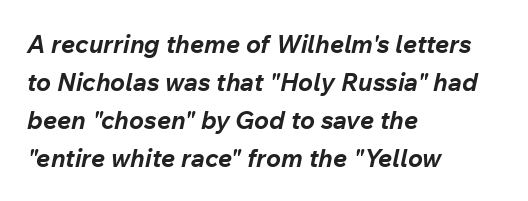
What stands out about the letter spacing? Nothing — it is the standard amount. The block of text has a typical density, with ordinary space between rows. Caption: bold face, heavy strokes. The specimen omits any rule beneath the text block's lines. Line starts are locked; line ends wander. Yep, that's italic — everything's leaning.
